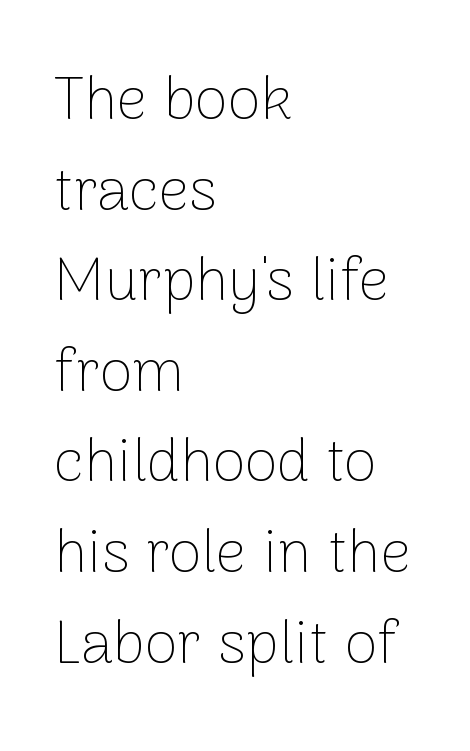
Q: Is the text bold? A: No.
Q: Is the text italic (slanted)? A: No, it is upright.
Q: Is the typeface a serif or a sans-serif typeface? A: Sans-serif.
Q: Is the text underlined? A: No.
Q: How is the paragraph aligned? A: Left-aligned.
Q: Is the spacing between letters normal or unusually wide? A: Normal.
Q: Is the spacing between lines tight, normal or loose? A: Normal.
Q: Width (condensed, normal, or wide)? A: Normal.
Q: Stroke contrast? A: Low.
Q: x-height? A: Medium.
Q: Monospaced? A: No.
